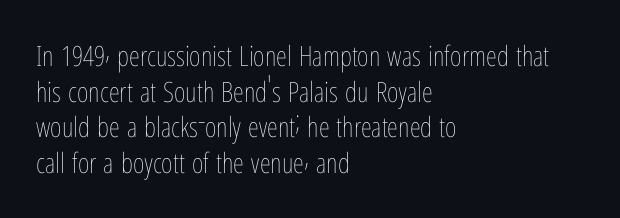
{"italic": "no", "bold": "no", "weight": "thin", "width": "condensed", "stroke_contrast": "low", "x_height": "medium", "monospaced": "no", "underline": "no", "align": "left", "line_spacing": "normal", "line_spacing_ratio": 1.27, "letter_spacing": "normal", "letter_spacing_em": 0.0, "glyph_px": 28}
